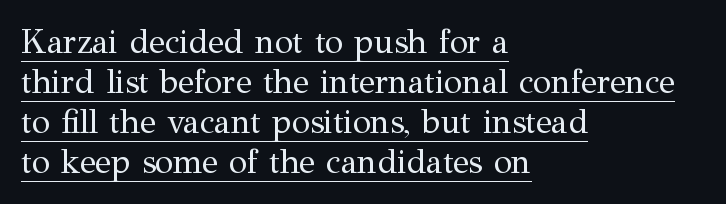
Has an underline been added? It has. The letterforms sit shoulder to shoulder at normal distance. The text was rendered using a seriffed face with decorative stroke endings. The lines are quadded left.
